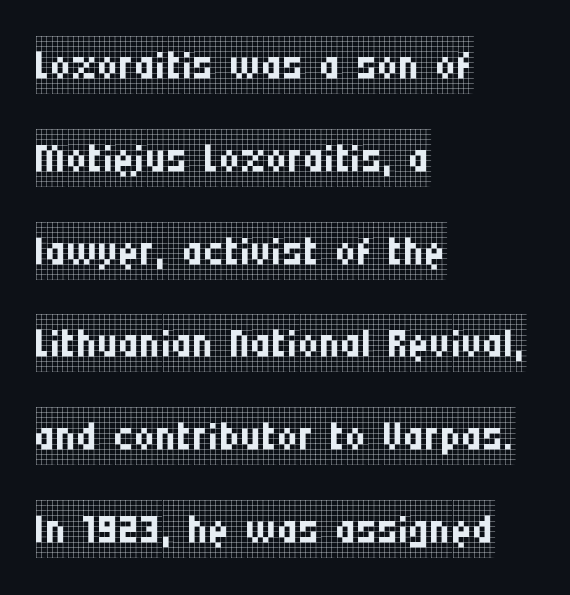
The image shows 58 px regular-weight, condensed serif type, upright; set left-aligned, normal line spacing (1.6x), normal letter spacing, not underlined; low stroke contrast and a large x-height.
